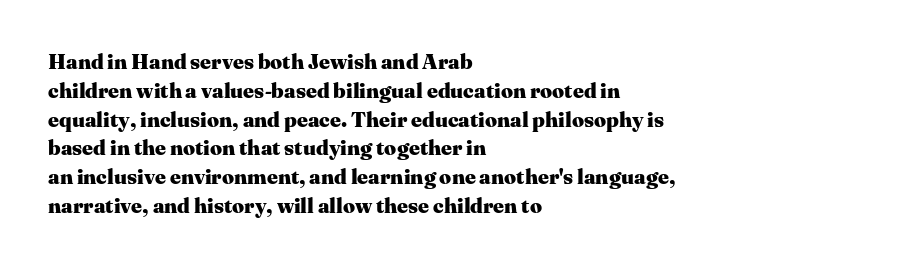
{"italic": "no", "bold": "yes", "underline": "no", "align": "left", "line_spacing": "normal", "line_spacing_ratio": 1.37, "letter_spacing": "normal", "letter_spacing_em": 0.0, "glyph_px": 21}
